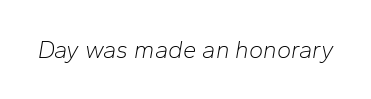
Q: Is the text bold? A: No.
Q: Is the text italic (slanted)? A: Yes, it leans right by about 10 degrees.
Q: Is the text underlined? A: No.
Q: Is the spacing between letters normal or unusually wide? A: Normal.
